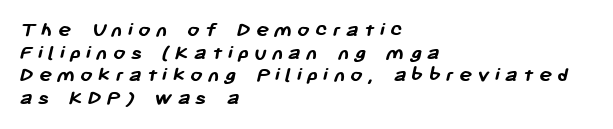
Q: Is the text bold? A: Yes.
Q: Is the text underlined? A: No.
Q: How is the paragraph aligned? A: Left-aligned.
Q: Is the spacing between letters normal or unusually wide? A: Unusually wide.
Q: Is the spacing between lines tight, normal or loose? A: Tight.
